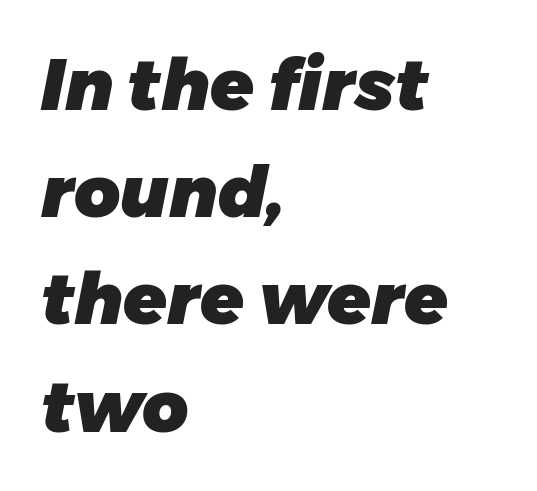
Q: Is the text bold? A: Yes.
Q: Is the text italic (slanted)? A: Yes, it leans right by about 11 degrees.
Q: Is the text underlined? A: No.
Q: How is the paragraph aligned? A: Left-aligned.
Q: Is the spacing between letters normal or unusually wide? A: Normal.
Q: Is the spacing between lines tight, normal or loose? A: Normal.
Q: Width (condensed, normal, or wide)? A: Normal.
Q: Stroke contrast? A: Low.
Q: x-height? A: Medium.
Q: Monospaced? A: No.
